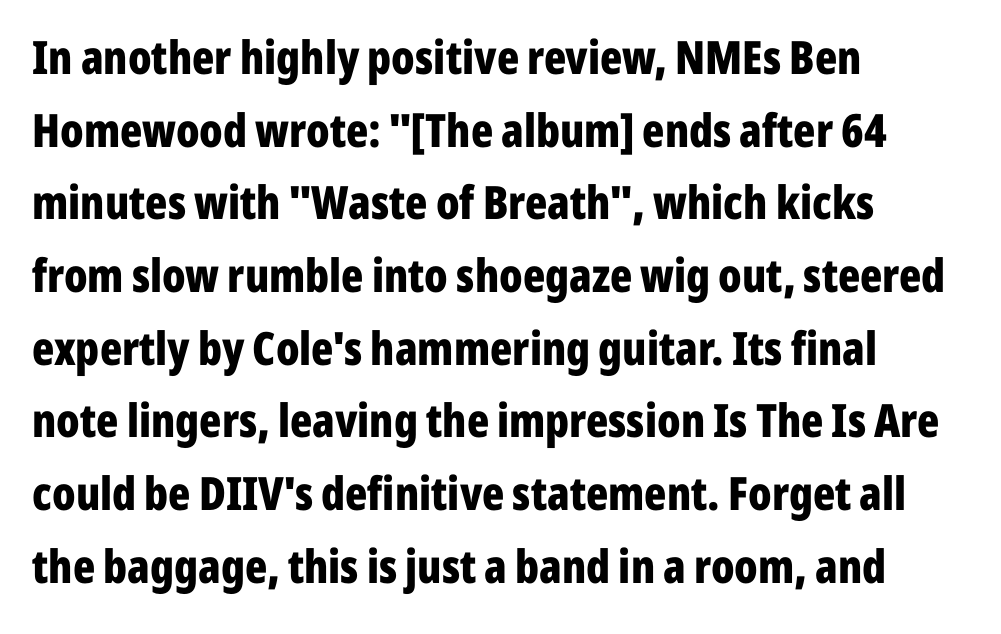
The image shows 46 px bold, condensed sans-serif type, upright; set left-aligned, normal line spacing (1.58x), normal letter spacing, not underlined; low stroke contrast and a medium x-height.
